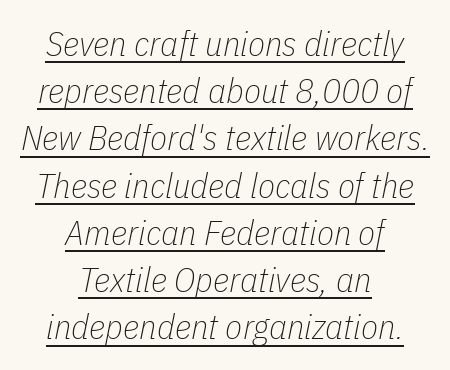
{"italic": "yes", "lean": "right", "slant_degrees": 11, "bold": "no", "weight": "thin", "width": "condensed", "stroke_contrast": "low", "x_height": "medium", "monospaced": "no", "underline": "yes", "align": "center", "line_spacing": "normal", "line_spacing_ratio": 1.35, "letter_spacing": "normal", "letter_spacing_em": 0.0, "glyph_px": 35}
